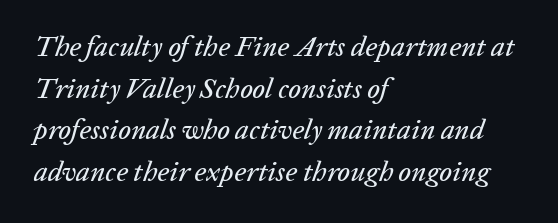
What's the leading like? Ordinary, nothing unusual. The rendering applies a slant to the glyphs. This sample has the flowing, uneven cadence of proportional lettering. Lines of text with bare space underneath. The passage is arranged the way most books set body copy — flush left.
